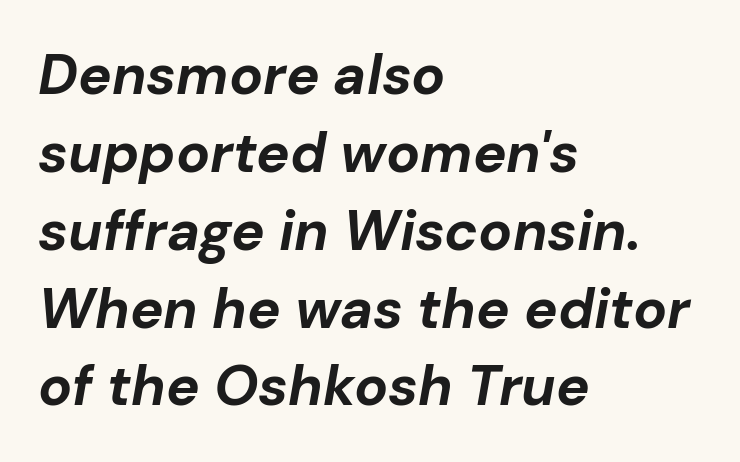
The image shows 56 px bold type, italic (leaning right); set left-aligned, normal line spacing (1.39x), normal letter spacing, not underlined; low stroke contrast and a medium x-height.
